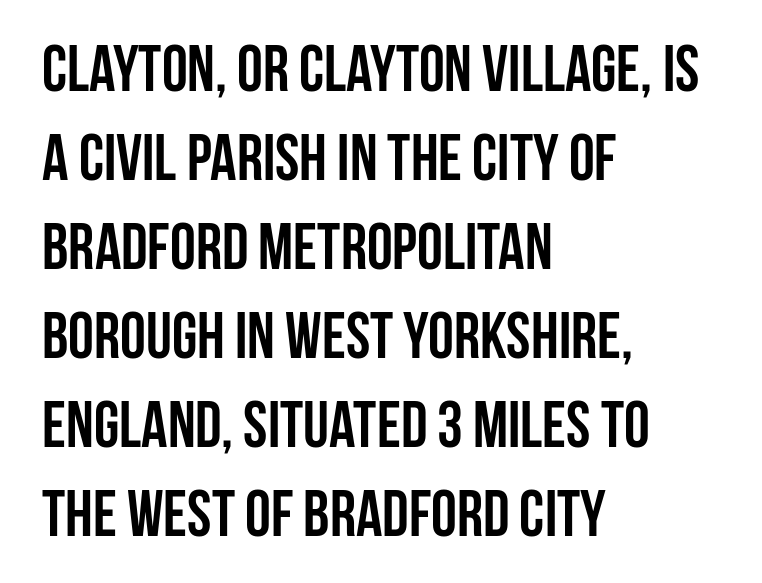
{"serif": "no", "italic": "no", "bold": "yes", "weight": "semibold", "width": "condensed", "stroke_contrast": "low", "x_height": "large", "monospaced": "no", "underline": "no", "align": "left", "line_spacing": "normal", "line_spacing_ratio": 1.37, "letter_spacing": "normal", "letter_spacing_em": 0.0, "glyph_px": 65}
